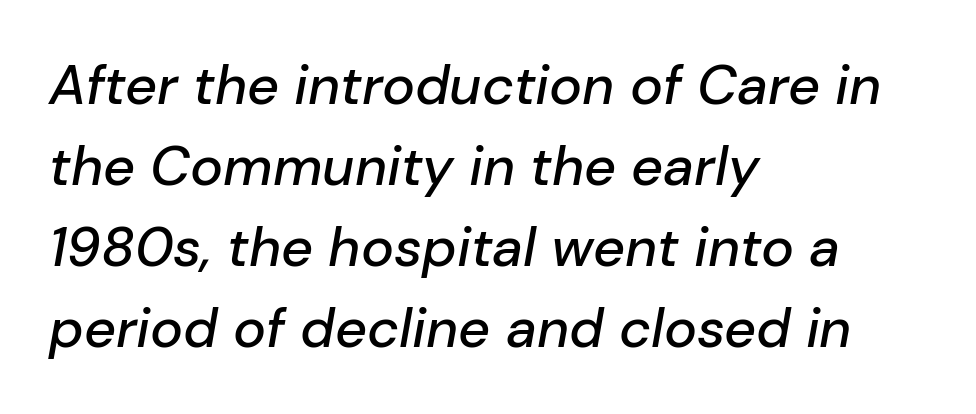
Normally led — the rows are evenly, conventionally spaced. Is this a fixed-width face? No — the glyphs have proportional, varying widths. Style check: oblique. The lines in this sample share a left origin and differ only in where they stop. The passage shown is not underscored anywhere. Compared with typical body copy, the letter spacing here is the same.
